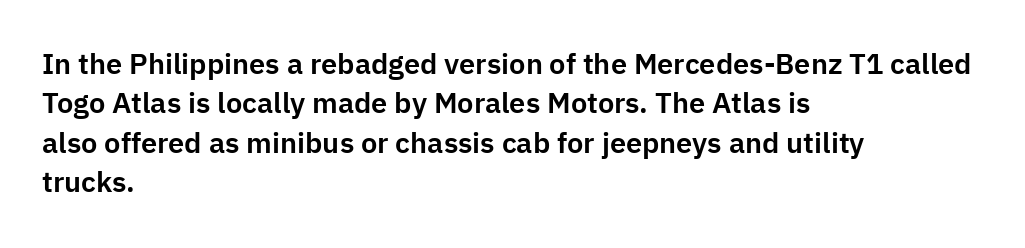
Visually the block forms a straight wall on the left and a jagged coastline on the right. How are the letters spaced? Ordinarily, with no added tracking. The font family rendered here belongs to the sans-serif group. Upright lettering throughout. Underlining? Definitely not there. Compared with typical paragraphs, the rows here are spaced about the same.
